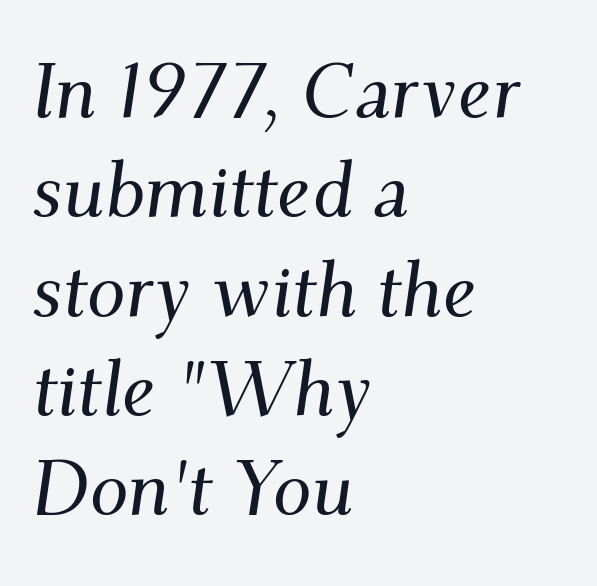
Each new line begins a customary step beneath the previous one. All the whitespace from short lines collects on the right. A typesetter would call this proportional, since set widths differ per character. The passage shown is typeset with a serif family.
